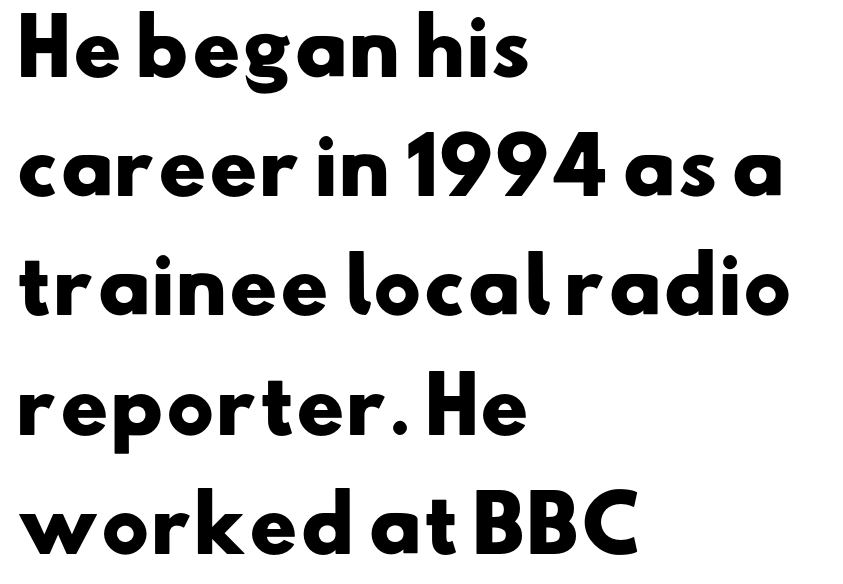
Q: Is the text bold? A: Yes.
Q: Is the typeface a serif or a sans-serif typeface? A: Sans-serif.
Q: Is the text underlined? A: No.
Q: How is the paragraph aligned? A: Left-aligned.
Q: Is the spacing between letters normal or unusually wide? A: Normal.
Q: Is the spacing between lines tight, normal or loose? A: Normal.
Q: Width (condensed, normal, or wide)? A: Wide.
Q: Stroke contrast? A: Low.
Q: x-height? A: Small.
Q: Monospaced? A: No.
